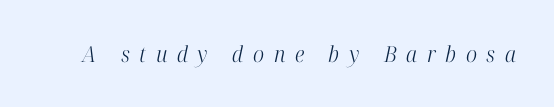
Q: Is the text bold? A: No.
Q: Is the text italic (slanted)? A: Yes, it leans right by about 12 degrees.
Q: Is the text underlined? A: No.
Q: Is the spacing between letters normal or unusually wide? A: Unusually wide.
